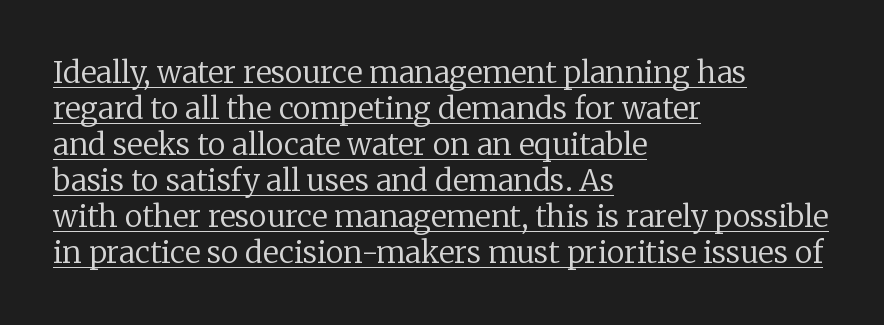
The passage shown is typed in a proportional face where columns would drift. Unlike a clean sans, this face finishes its strokes with serifs. Weight: regular or lighter. A typesetter would call this zero additional tracking.
